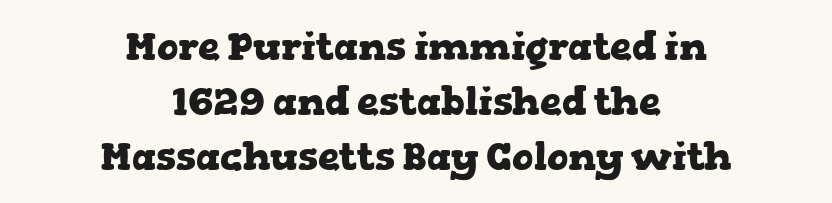
Every row of glyphs is offset so its center matches the block's center. What's the leading like? Ordinary, nothing unusual. This sample has the flowing, uneven cadence of proportional lettering. If you drew a line through each stem, it would be perfectly vertical.
